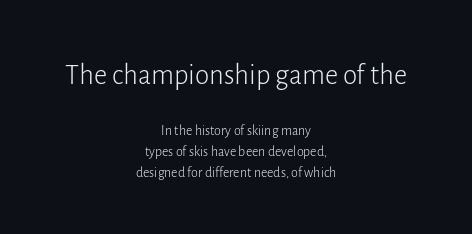
Vertical stems look standard width or narrower in stroke. The vertical gap from one line to the next is medium. Letters rest on an invisible, unmarked baseline. This sample uses plain, unmodified letter spacing.
